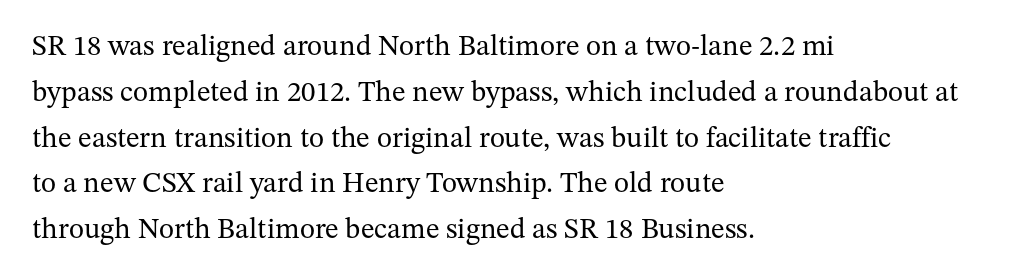
Q: Is the text bold? A: No.
Q: Is the text italic (slanted)? A: No, it is upright.
Q: Is the typeface a serif or a sans-serif typeface? A: Serif.
Q: Is the text underlined? A: No.
Q: How is the paragraph aligned? A: Left-aligned.
Q: Is the spacing between letters normal or unusually wide? A: Normal.
Q: Is the spacing between lines tight, normal or loose? A: Normal.
Q: Width (condensed, normal, or wide)? A: Normal.
Q: Stroke contrast? A: Medium.
Q: x-height? A: Medium.
Q: Monospaced? A: No.
